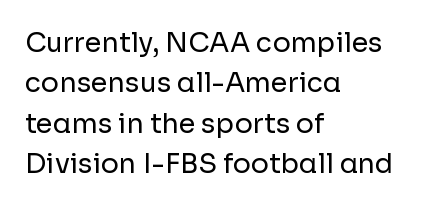
Q: Is the text bold? A: No.
Q: Is the text italic (slanted)? A: No, it is upright.
Q: Is the text underlined? A: No.
Q: How is the paragraph aligned? A: Left-aligned.
Q: Is the spacing between letters normal or unusually wide? A: Normal.
Q: Is the spacing between lines tight, normal or loose? A: Normal.
